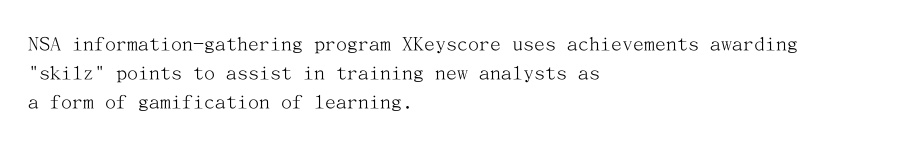
Q: Is the text bold? A: No.
Q: Is the text italic (slanted)? A: No, it is upright.
Q: Is the text underlined? A: No.
Q: How is the paragraph aligned? A: Left-aligned.
Q: Is the spacing between letters normal or unusually wide? A: Normal.
Q: Is the spacing between lines tight, normal or loose? A: Normal.
